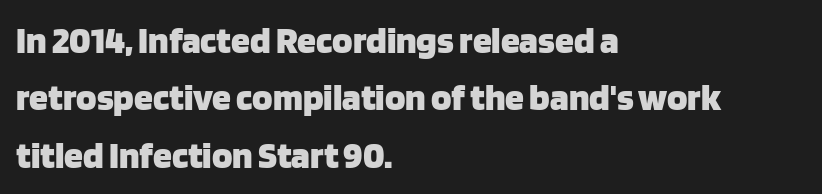
{"serif": "no", "italic": "no", "bold": "yes", "weight": "heavy", "width": "normal", "stroke_contrast": "low", "x_height": "large", "monospaced": "no", "underline": "no", "align": "left", "line_spacing": "normal", "line_spacing_ratio": 1.51, "letter_spacing": "normal", "letter_spacing_em": 0.0, "glyph_px": 38}
